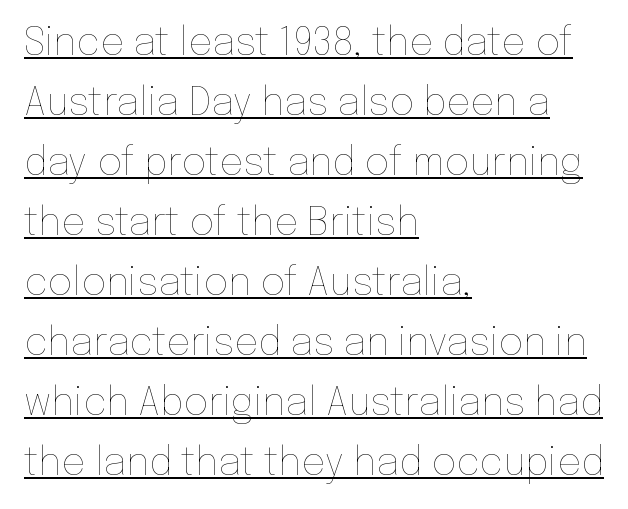
{"italic": "no", "bold": "no", "weight": "thin", "width": "normal", "stroke_contrast": "low", "x_height": "medium", "monospaced": "no", "underline": "yes", "align": "left", "line_spacing": "normal", "line_spacing_ratio": 1.58, "letter_spacing": "normal", "letter_spacing_em": 0.0, "glyph_px": 38}
